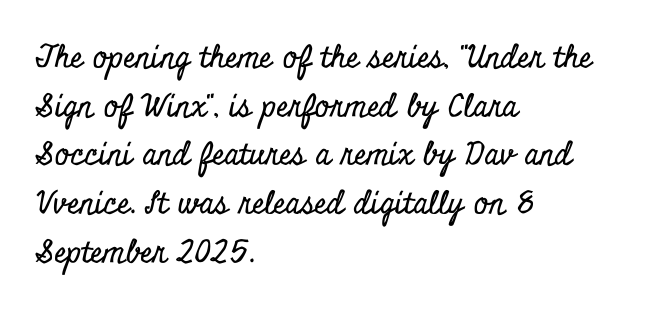
Q: Is the text italic (slanted)? A: Yes.
Q: Is the typeface a serif or a sans-serif typeface? A: Serif.
Q: Is the text underlined? A: No.
Q: How is the paragraph aligned? A: Left-aligned.
Q: Is the spacing between letters normal or unusually wide? A: Normal.
Q: Is the spacing between lines tight, normal or loose? A: Normal.
Q: Width (condensed, normal, or wide)? A: Condensed.
Q: Stroke contrast? A: Low.
Q: x-height? A: Small.
Q: Monospaced? A: No.
